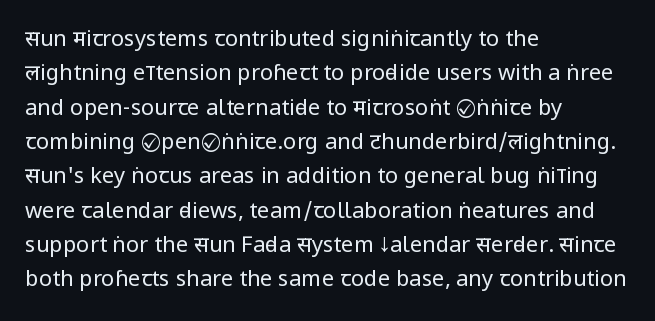
Q: Is the text bold? A: No.
Q: Is the text italic (slanted)? A: No, it is upright.
Q: Is the text underlined? A: No.
Q: How is the paragraph aligned? A: Left-aligned.
Q: Is the spacing between letters normal or unusually wide? A: Normal.
Q: Is the spacing between lines tight, normal or loose? A: Normal.
